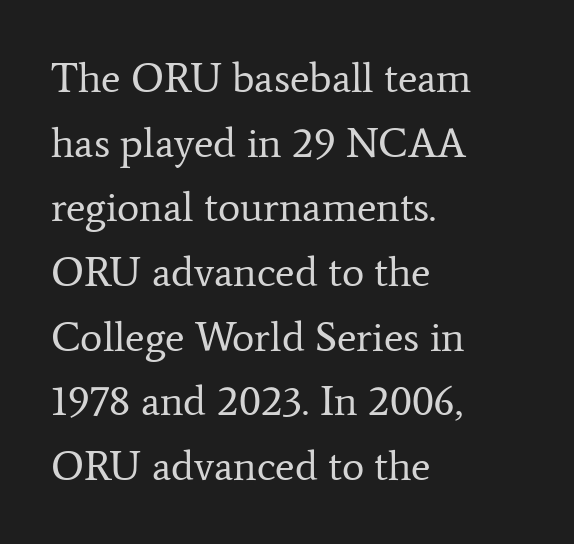
The image shows 42 px regular-weight serif type, upright; set left-aligned, normal line spacing (1.54x), normal letter spacing, not underlined; low stroke contrast and a medium x-height.
